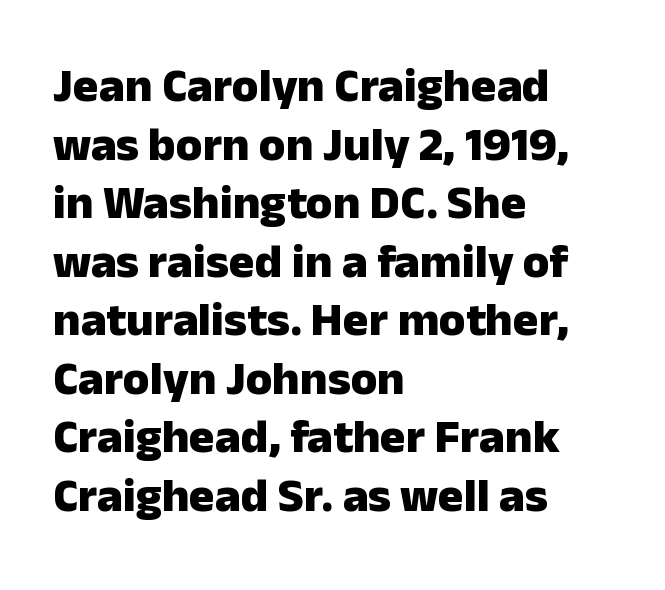
Does the copy run flush right? No — it runs flush left. Are there feet on the stems? There aren't — it's a sans. Caption: bold face, heavy strokes. These lines were composed using upright roman letters.
